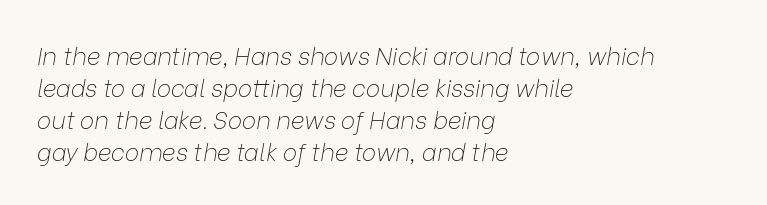
The image shows 24 px text type, italic (leaning right); set left-aligned, normal line spacing (1.34x), normal letter spacing, not underlined.
